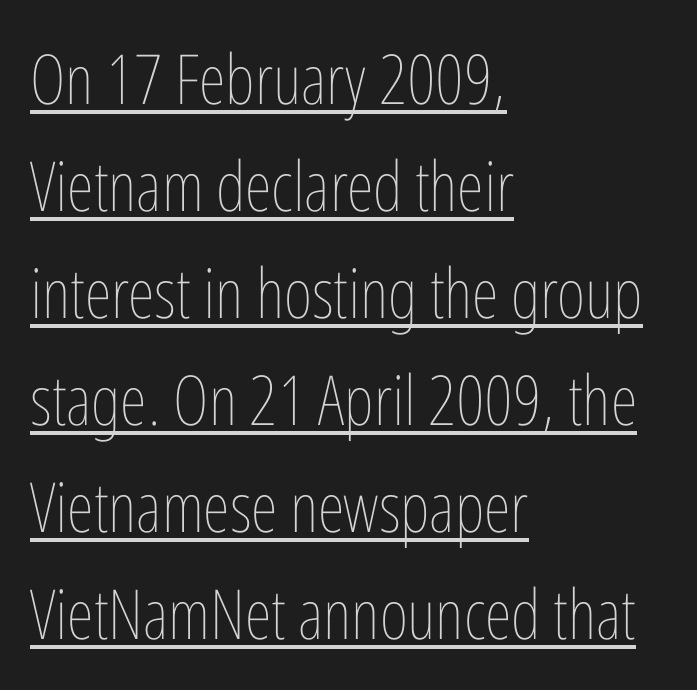
The image shows 69 px thin, condensed type, upright; set left-aligned, normal line spacing (1.55x), normal letter spacing, underlined; low stroke contrast and a medium x-height.
